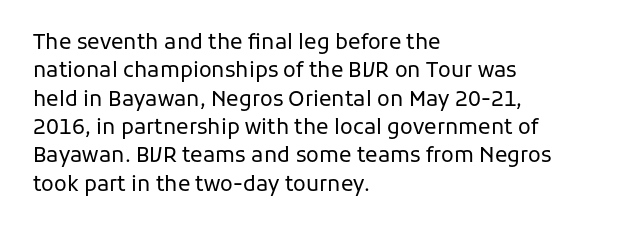
The image shows 21 px text type, upright; set left-aligned, normal line spacing (1.35x), normal letter spacing, not underlined.
